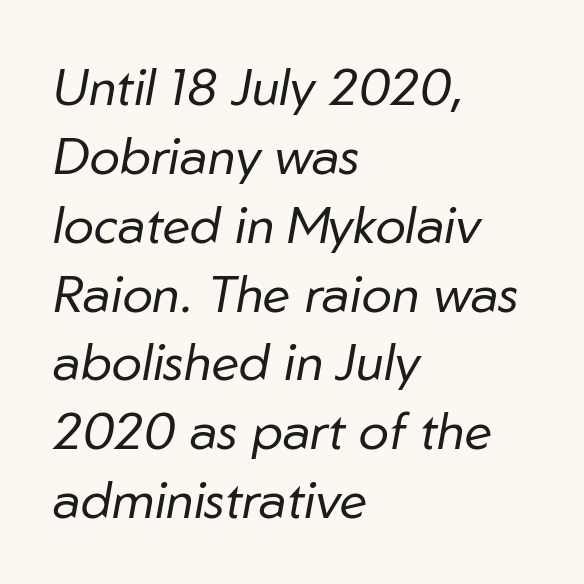
Q: Is the text bold? A: No.
Q: Is the text italic (slanted)? A: Yes, it leans right by about 10 degrees.
Q: Is the text underlined? A: No.
Q: How is the paragraph aligned? A: Left-aligned.
Q: Is the spacing between letters normal or unusually wide? A: Normal.
Q: Is the spacing between lines tight, normal or loose? A: Normal.
Q: Width (condensed, normal, or wide)? A: Normal.
Q: Stroke contrast? A: Low.
Q: x-height? A: Medium.
Q: Monospaced? A: No.
